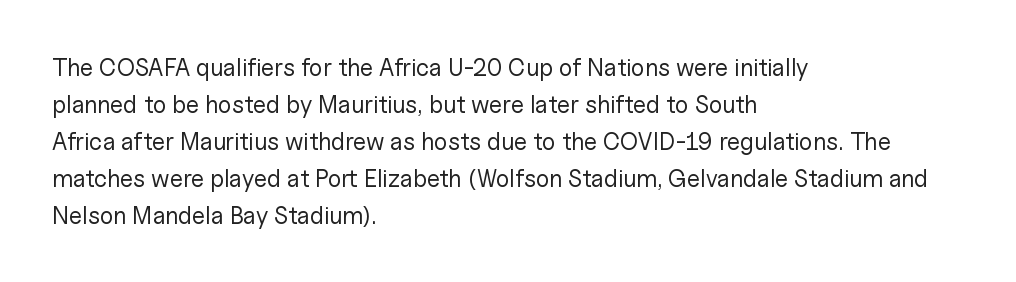
{"italic": "no", "bold": "no", "underline": "no", "align": "left", "line_spacing": "normal", "line_spacing_ratio": 1.54, "letter_spacing": "normal", "letter_spacing_em": 0.0, "glyph_px": 24}
